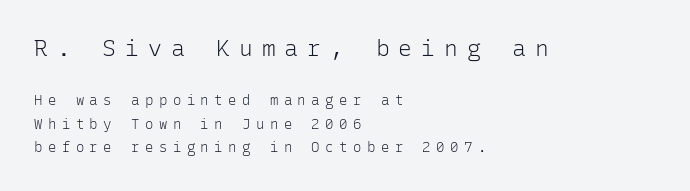
The image shows 23 px text type, upright; set left-aligned, normal line spacing (1.68x), unusually wide letter spacing (+0.39 em), not underlined; the first (top) block is 1.64x larger.
